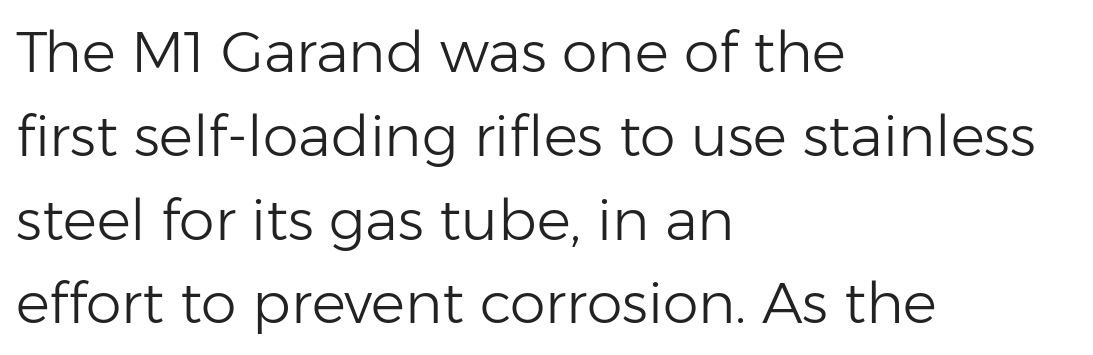
{"serif": "no", "italic": "no", "bold": "no", "weight": "light", "width": "normal", "stroke_contrast": "low", "x_height": "medium", "monospaced": "no", "underline": "no", "align": "left", "line_spacing": "normal", "line_spacing_ratio": 1.47, "letter_spacing": "normal", "letter_spacing_em": 0.0, "glyph_px": 57}
